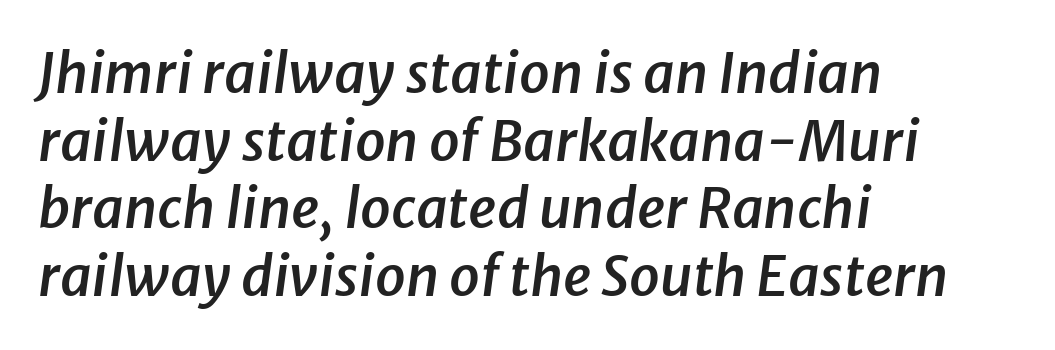
The image shows 55 px semibold type, italic (leaning right); set left-aligned, line spacing 1.23x, normal letter spacing, not underlined; low stroke contrast and a medium x-height.
